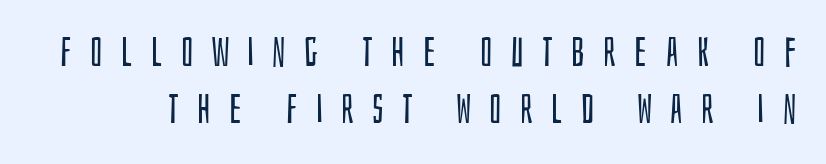
Q: Is the text bold? A: No.
Q: Is the text italic (slanted)? A: No, it is upright.
Q: Is the typeface a serif or a sans-serif typeface? A: Sans-serif.
Q: Is the text underlined? A: No.
Q: Is the spacing between letters normal or unusually wide? A: Unusually wide.
Q: Is the spacing between lines tight, normal or loose? A: Normal.
Q: Width (condensed, normal, or wide)? A: Condensed.
Q: Stroke contrast? A: Low.
Q: x-height? A: Large.
Q: Monospaced? A: No.
